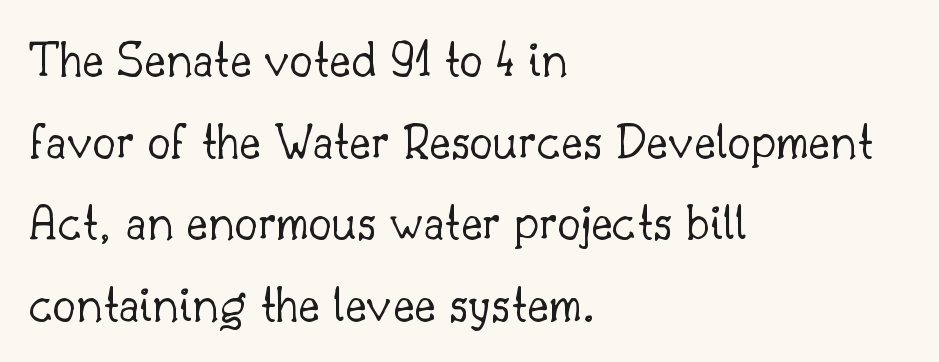
The image shows 52 px light type, upright; set left-aligned, normal line spacing (1.57x), normal letter spacing, not underlined; low stroke contrast and a small x-height.
